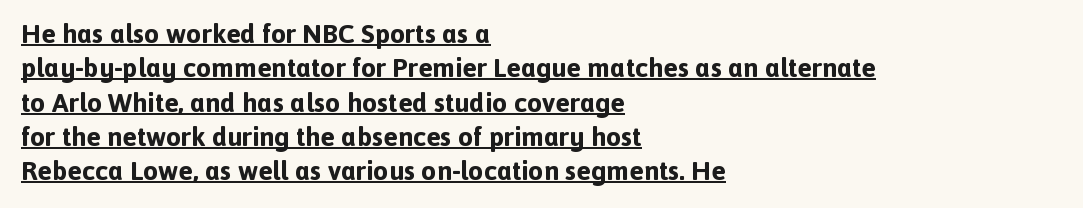
Q: Is the text bold? A: Yes.
Q: Is the text italic (slanted)? A: No, it is upright.
Q: Is the text underlined? A: Yes.
Q: How is the paragraph aligned? A: Left-aligned.
Q: Is the spacing between letters normal or unusually wide? A: Normal.
Q: Is the spacing between lines tight, normal or loose? A: Normal.
